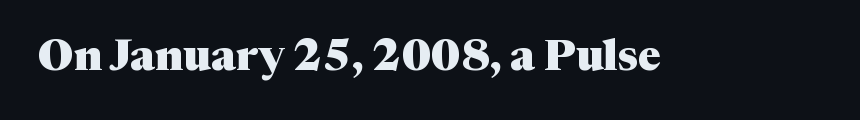
{"serif": "yes", "italic": "no", "bold": "yes", "weight": "heavy", "width": "normal", "stroke_contrast": "medium", "x_height": "medium", "monospaced": "no", "underline": "no", "letter_spacing": "normal", "letter_spacing_em": 0.0, "glyph_px": 43}
